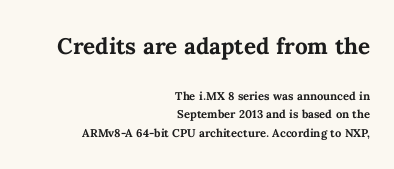
Each glyph is drawn with heavy, bold strokes. The rendering uses natural spacing where letterforms have individual widths. The passage shown is not underscored anywhere. Bigger letters appear in the top chunk; the bottom chunk is reduced. Notice how the passage keeps a crisp vertical edge on the right only.
